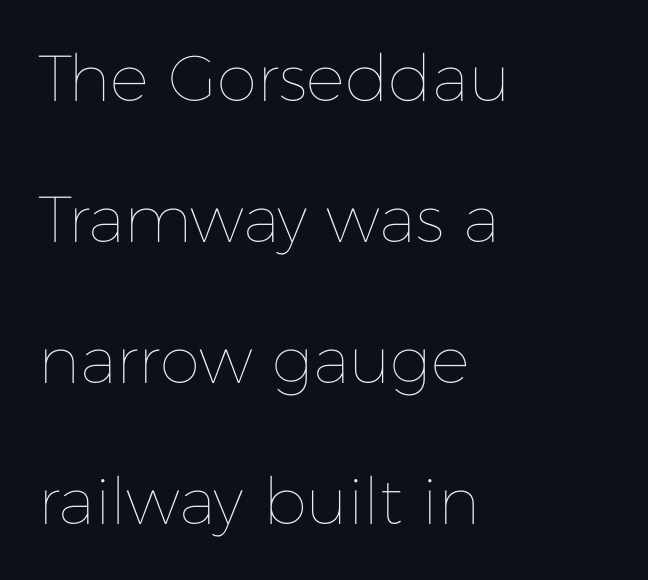
The image shows 65 px thin type, upright; set left-aligned, loose line spacing (2.17x), normal letter spacing, not underlined; low stroke contrast and a medium x-height.
